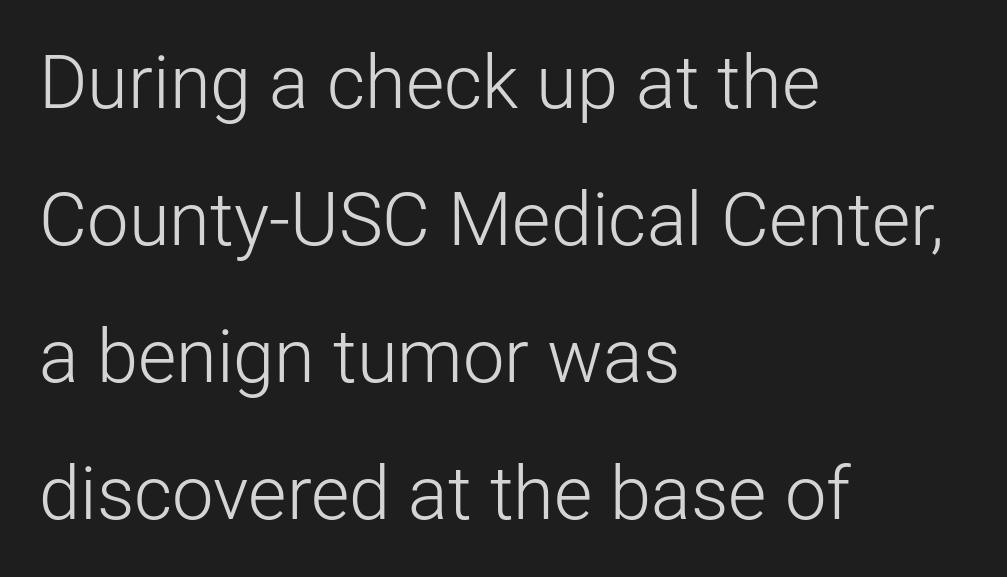
The image shows 74 px light sans-serif type, upright; set left-aligned, line spacing 1.85x, normal letter spacing, not underlined; low stroke contrast and a medium x-height.
